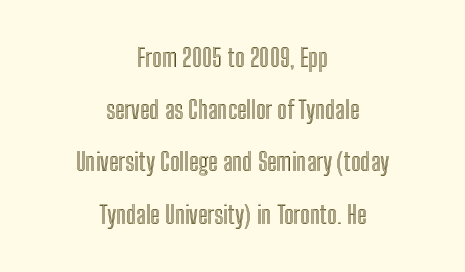
{"italic": "no", "underline": "no", "align": "center", "line_spacing": "loose", "line_spacing_ratio": 2.09, "letter_spacing": "normal", "letter_spacing_em": 0.0, "glyph_px": 25}
